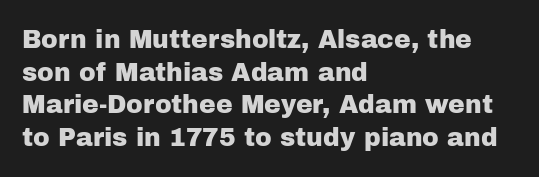
The tracking reads as untouched default to a designer's eye. Has an underline been added? It has not. Where is the straight margin? On the left. A typesetter would call this leading conventional body-copy spacing.
